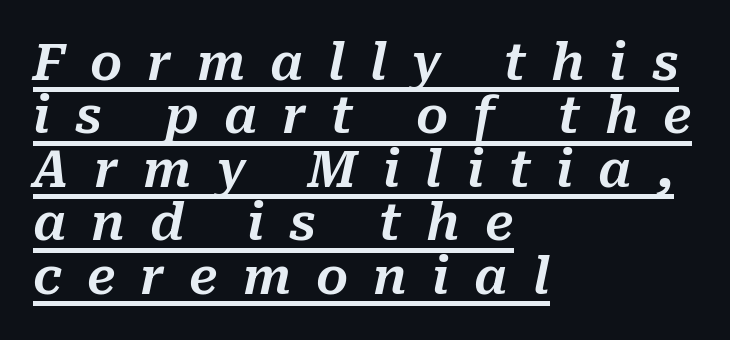
Every character sits at an angle, as italics do. You can see a thin bar hugging the bottom of the glyphs. These lines are rendered in a variable-pitch font. The tracking jumps out immediately: characters are airy and widely separated.
